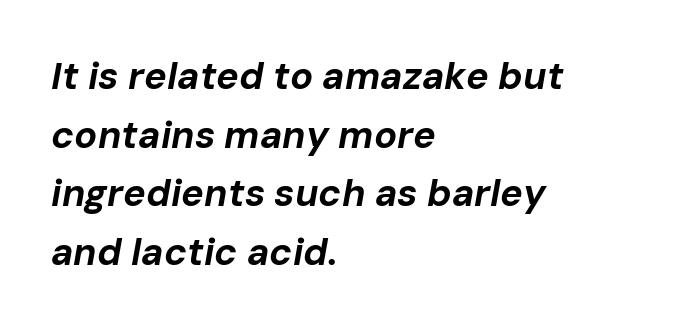
{"italic": "yes", "lean": "right", "slant_degrees": 10, "bold": "yes", "weight": "bold", "width": "normal", "stroke_contrast": "low", "x_height": "medium", "monospaced": "no", "underline": "no", "align": "left", "line_spacing": "normal", "line_spacing_ratio": 1.54, "letter_spacing": "normal", "letter_spacing_em": 0.0, "glyph_px": 38}
